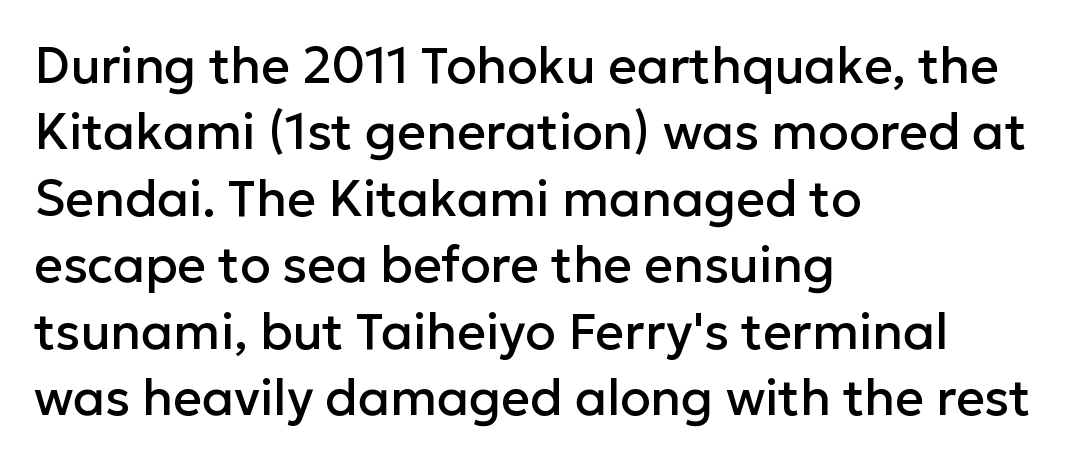
Q: Is the text italic (slanted)? A: No, it is upright.
Q: Is the typeface a serif or a sans-serif typeface? A: Sans-serif.
Q: Is the text underlined? A: No.
Q: How is the paragraph aligned? A: Left-aligned.
Q: Is the spacing between letters normal or unusually wide? A: Normal.
Q: Is the spacing between lines tight, normal or loose? A: Normal.
Q: Width (condensed, normal, or wide)? A: Normal.
Q: Stroke contrast? A: Low.
Q: x-height? A: Medium.
Q: Monospaced? A: No.
